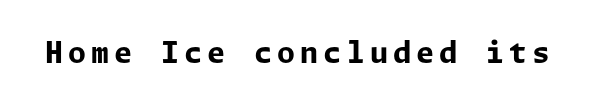
The image shows 29 px bold sans-serif type, upright; set not underlined; low stroke contrast and a medium x-height.
